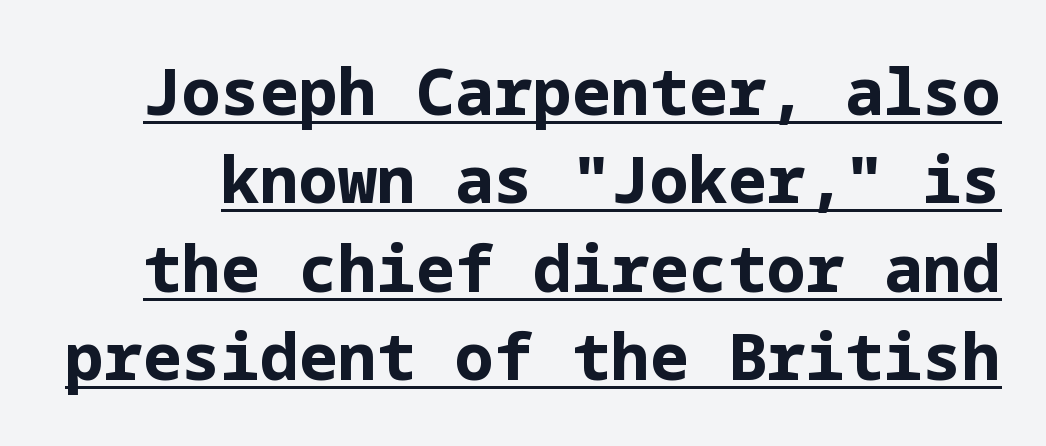
Q: Is the text bold? A: Yes.
Q: Is the text italic (slanted)? A: No, it is upright.
Q: Is the typeface a serif or a sans-serif typeface? A: Sans-serif.
Q: Is the text underlined? A: Yes.
Q: Is the spacing between letters normal or unusually wide? A: Normal.
Q: Is the spacing between lines tight, normal or loose? A: Normal.
Q: Width (condensed, normal, or wide)? A: Normal.
Q: Stroke contrast? A: Low.
Q: x-height? A: Medium.
